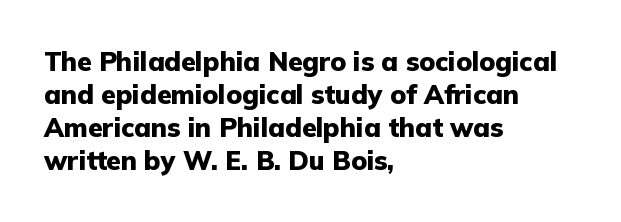
The image shows 26 px bold type, upright; set left-aligned, normal line spacing (1.27x), normal letter spacing, not underlined.
